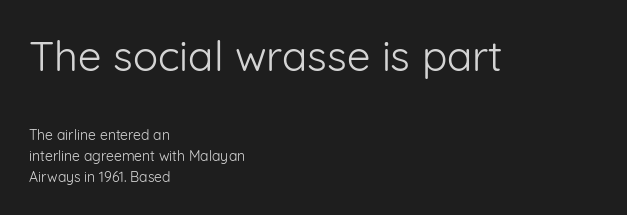
The image shows 42 px light sans-serif type, upright; set left-aligned, normal line spacing (1.5x), normal letter spacing, not underlined; the first (top) block is 3.0x larger; low stroke contrast and a medium x-height.
